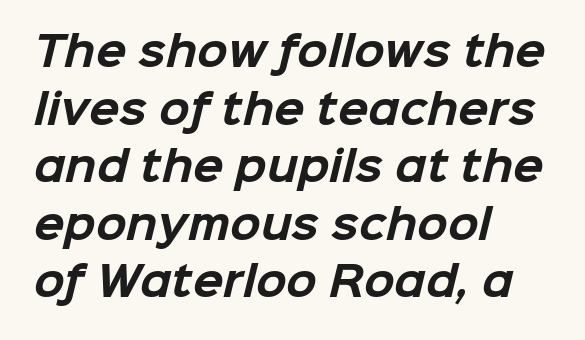
The image shows 40 px bold sans-serif type; set left-aligned, normal line spacing (1.44x), normal letter spacing, not underlined; low stroke contrast and a medium x-height.
